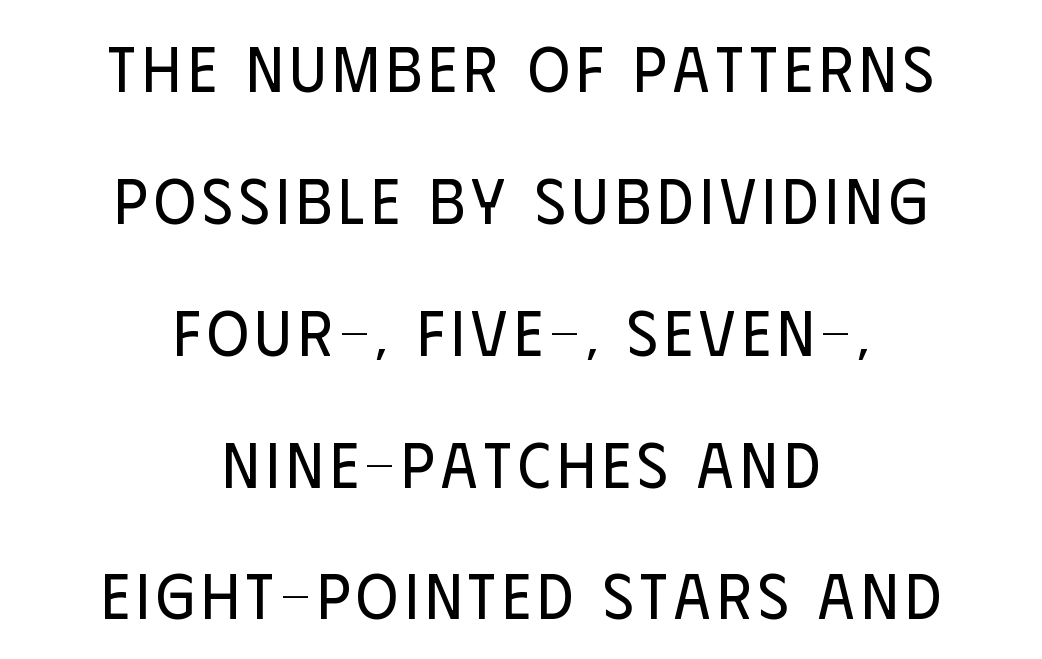
Q: Is the text bold? A: No.
Q: Is the text italic (slanted)? A: No, it is upright.
Q: Is the typeface a serif or a sans-serif typeface? A: Sans-serif.
Q: Is the text underlined? A: No.
Q: How is the paragraph aligned? A: Centered.
Q: Is the spacing between lines tight, normal or loose? A: Loose.
Q: Width (condensed, normal, or wide)? A: Condensed.
Q: Stroke contrast? A: Low.
Q: x-height? A: Large.
Q: Monospaced? A: No.
